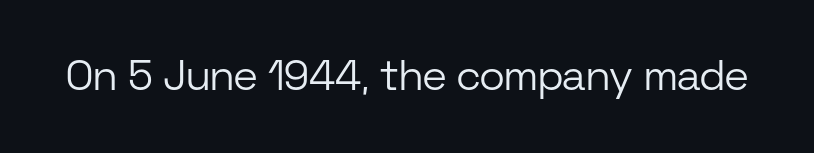
Q: Is the text bold? A: No.
Q: Is the text italic (slanted)? A: No, it is upright.
Q: Is the typeface a serif or a sans-serif typeface? A: Sans-serif.
Q: Is the text underlined? A: No.
Q: Is the spacing between letters normal or unusually wide? A: Normal.
Q: Width (condensed, normal, or wide)? A: Normal.
Q: Stroke contrast? A: Low.
Q: x-height? A: Medium.
Q: Monospaced? A: No.
